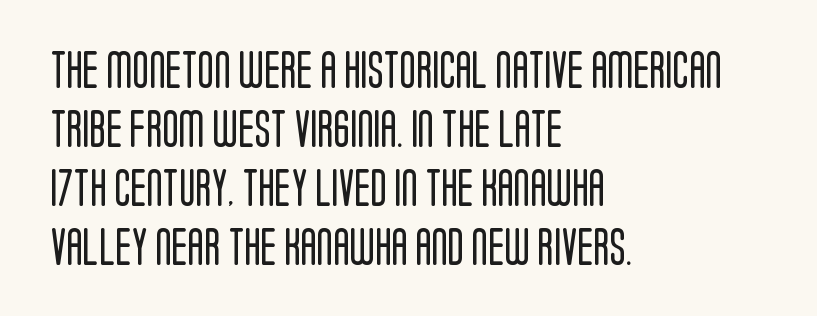
Q: Is the text bold? A: No.
Q: Is the text italic (slanted)? A: No, it is upright.
Q: Is the typeface a serif or a sans-serif typeface? A: Sans-serif.
Q: Is the text underlined? A: No.
Q: How is the paragraph aligned? A: Left-aligned.
Q: Is the spacing between letters normal or unusually wide? A: Normal.
Q: Is the spacing between lines tight, normal or loose? A: Normal.
Q: Width (condensed, normal, or wide)? A: Condensed.
Q: Stroke contrast? A: Low.
Q: x-height? A: Large.
Q: Monospaced? A: No.
